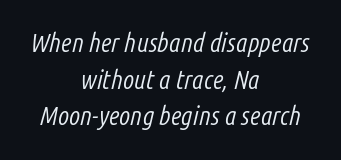
{"italic": "yes", "lean": "right", "slant_degrees": 14, "bold": "no", "underline": "no", "align": "center", "line_spacing": "normal", "line_spacing_ratio": 1.41, "letter_spacing": "normal", "letter_spacing_em": 0.0, "glyph_px": 26}
